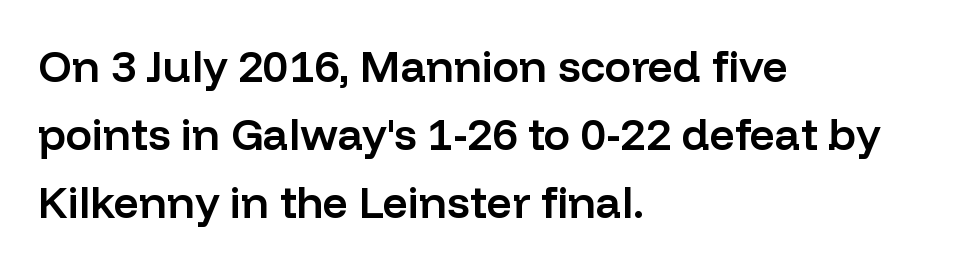
{"serif": "no", "italic": "no", "bold": "semi", "weight": "semibold", "width": "normal", "stroke_contrast": "low", "x_height": "medium", "monospaced": "no", "underline": "no", "align": "left", "line_spacing": "normal", "line_spacing_ratio": 1.55, "letter_spacing": "normal", "letter_spacing_em": 0.0, "glyph_px": 44}
